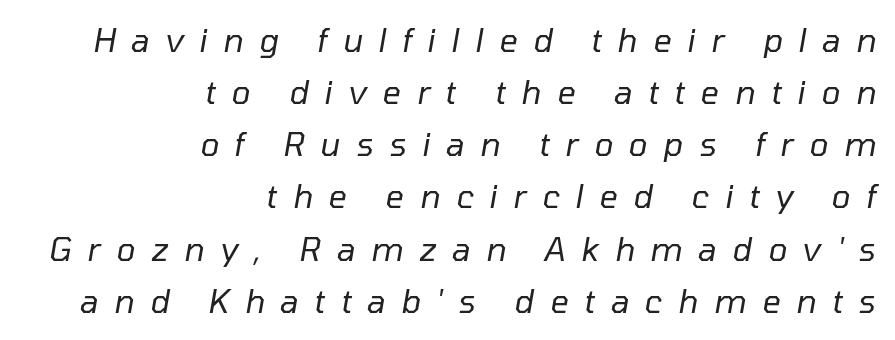
Weight class: somewhere from thin through regular. Proportional: the letters do not fall into vertical columns. Glance below the letters and you will spot only blank space. Style check: oblique. Each word looks stretched out because of the extra space between its letters.
